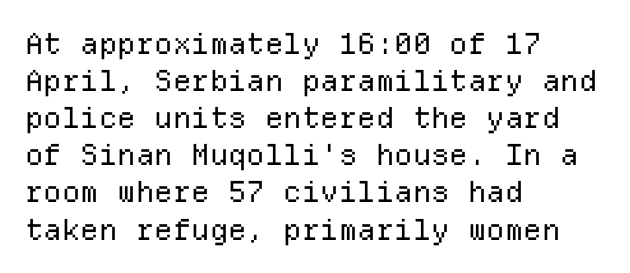
The image shows 29 px regular-weight sans-serif type, upright, monospaced; set left-aligned, normal line spacing (1.28x), normal letter spacing, not underlined; low stroke contrast and a medium x-height.
